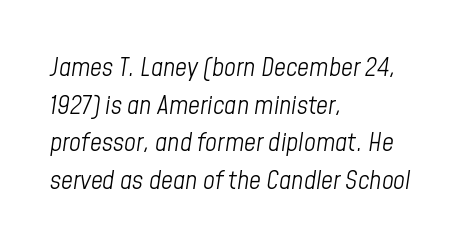
Q: Is the text bold? A: No.
Q: Is the text italic (slanted)? A: Yes, it leans right by about 8 degrees.
Q: Is the text underlined? A: No.
Q: How is the paragraph aligned? A: Left-aligned.
Q: Is the spacing between letters normal or unusually wide? A: Normal.
Q: Is the spacing between lines tight, normal or loose? A: Normal.
